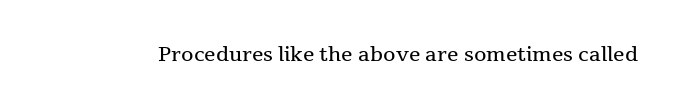
Posture: upright roman. Short note: letters normally spaced. The weight would be labelled regular, book, light, or lighter still. Lines of text with bare space underneath.
